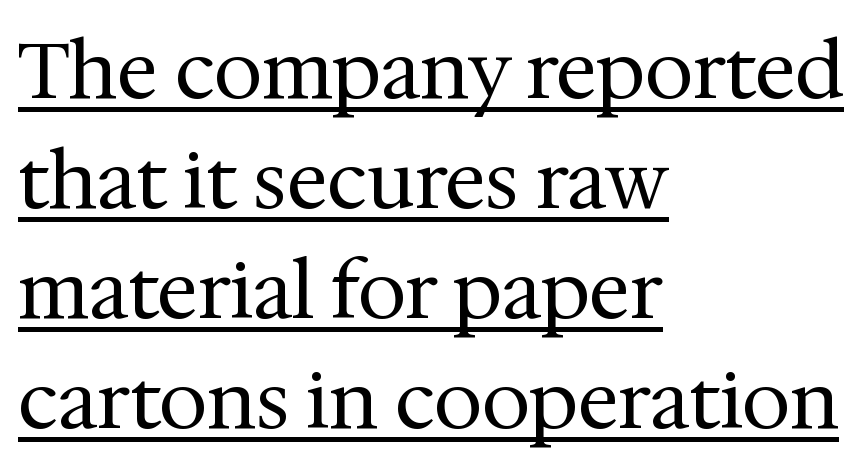
The specimen reads as upright at a glance. Caption: lettering with a line underneath. These glyphs show unthickened strokes, regular width or finer. How are the letters spaced? Ordinarily, with no added tracking. Does the type have serifs? Yes, each stem ends in a small foot.
